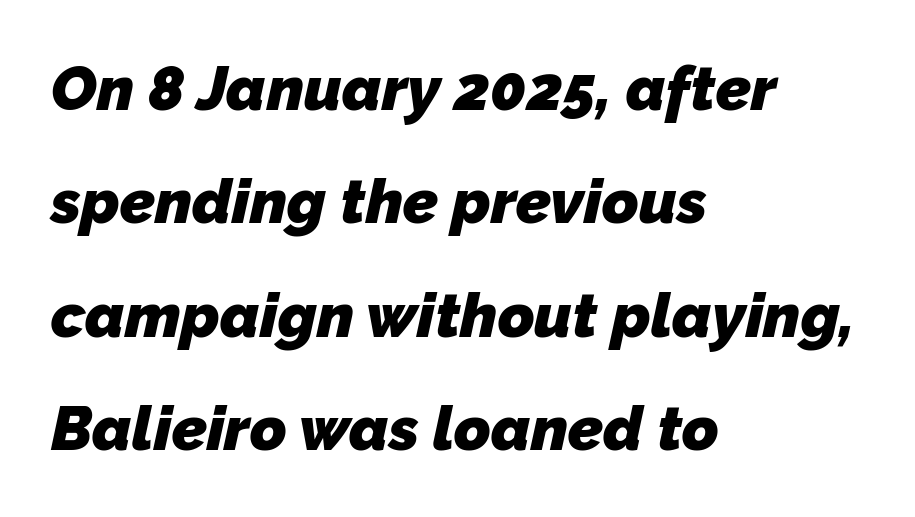
This sample has the flowing, uneven cadence of proportional lettering. Look at the stroke-to-counter ratio: heavy, a bold. The strip under each line holds only bare page. The glyphs in this specimen are sans serif.
